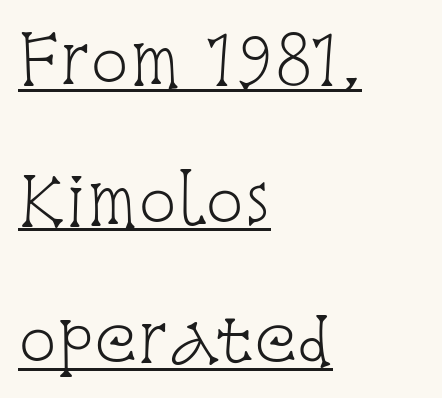
The image shows 64 px light, condensed serif type, upright; set left-aligned, loose line spacing (2.18x), normal letter spacing, underlined; low stroke contrast and a large x-height.
